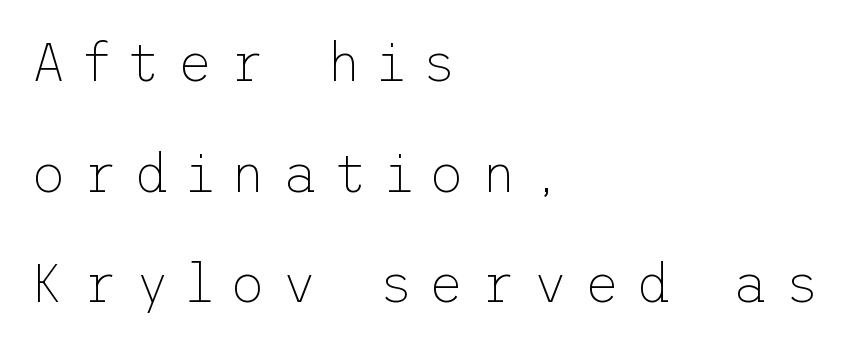
{"serif": "no", "italic": "no", "bold": "no", "weight": "thin", "width": "normal", "stroke_contrast": "low", "x_height": "medium", "underline": "no", "align": "left", "line_spacing": "loose", "line_spacing_ratio": 2.05, "letter_spacing": "wide", "letter_spacing_em": 0.31, "glyph_px": 54}
